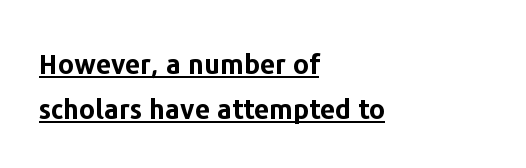
The rendering uses a bold face; every stroke is thick and dark. Somebody hit Ctrl+U on this one — the words are underlined. The lines sit at an ordinary, default distance from one another. A student would call this left alignment; a typographer would say flush left, rag right.
